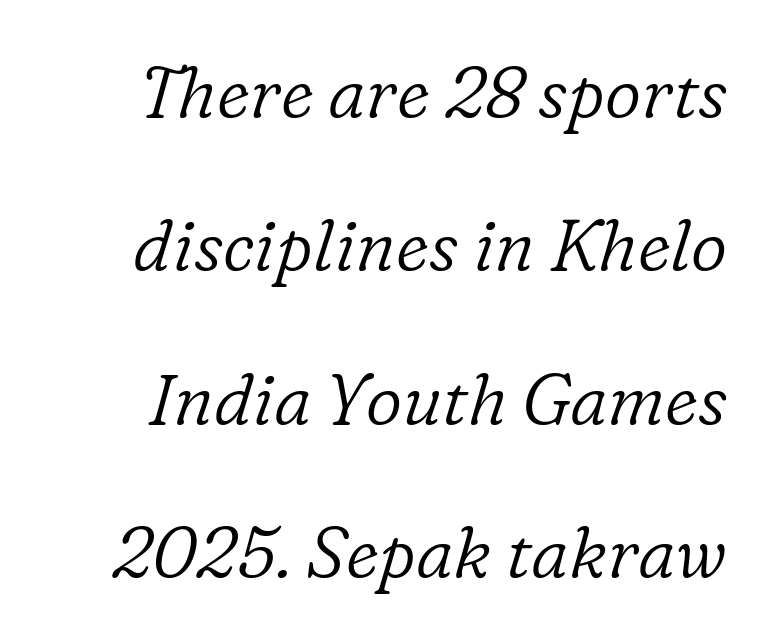
{"serif": "yes", "italic": "yes", "lean": "right", "slant_degrees": 16, "bold": "no", "weight": "light", "width": "normal", "stroke_contrast": "low", "x_height": "medium", "monospaced": "no", "underline": "no", "line_spacing": "loose", "line_spacing_ratio": 2.16, "letter_spacing": "normal", "letter_spacing_em": 0.0, "glyph_px": 71}
